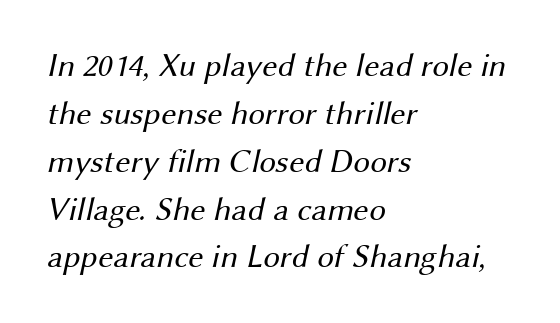
The image shows 33 px regular-weight sans-serif type; set left-aligned, normal line spacing (1.45x), normal letter spacing, not underlined; medium stroke contrast and a medium x-height.
